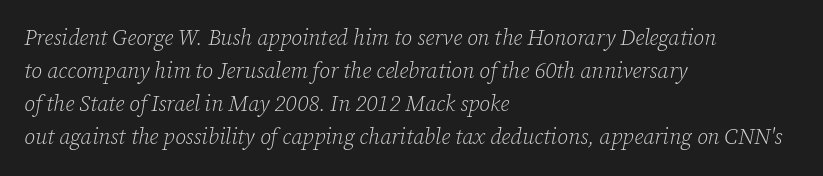
Any mark beneath the type? The region is blank. Italic? Definitely — the glyphs are oblique. Ink coverage per letter is moderate at most. The rendering uses a moderate line-height, typical for paragraphs. Where is the straight margin? On the left. The rendering keeps characters at their native spacing.
